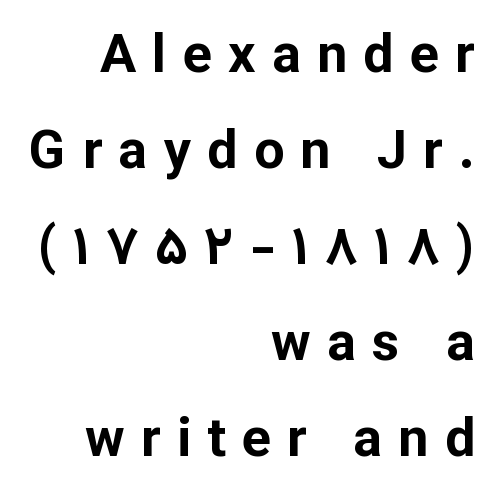
Is this a fixed-width face? No — the glyphs have proportional, varying widths. Posture: straight, roman, zero tilt. Notice how the passage keeps a crisp vertical edge on the right only. The face used here has the dense, thick strokes of a bold. The foot of each line stays bare and open.
